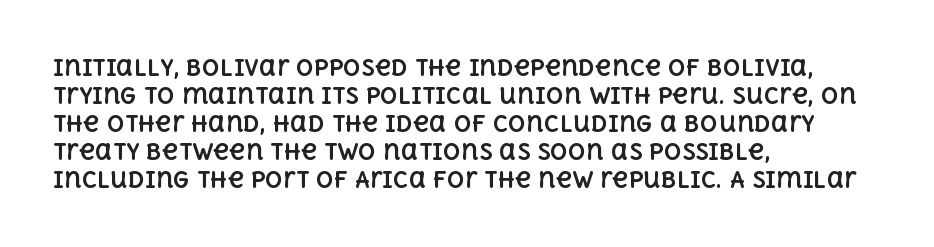
The image shows 22 px bold type, upright; set left-aligned, normal line spacing (1.27x), normal letter spacing, not underlined.
